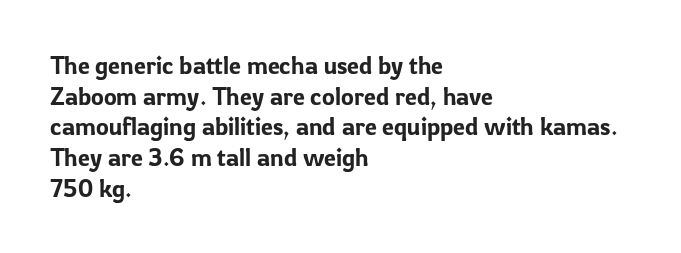
{"italic": "no", "underline": "no", "align": "left", "line_spacing": "normal", "line_spacing_ratio": 1.28, "letter_spacing": "normal", "letter_spacing_em": 0.0, "glyph_px": 24}
